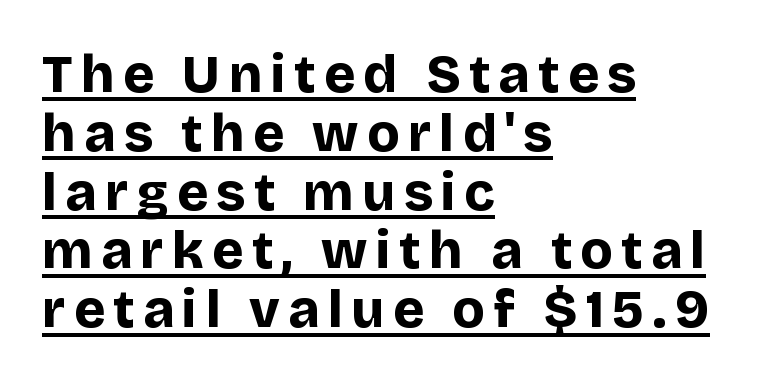
Check the space under the baseline: a stroke is drawn there. Nope, not italic — everything's standing straight. These words are printed bold, with thick strokes throughout. Note: no serifs on the glyphs.
